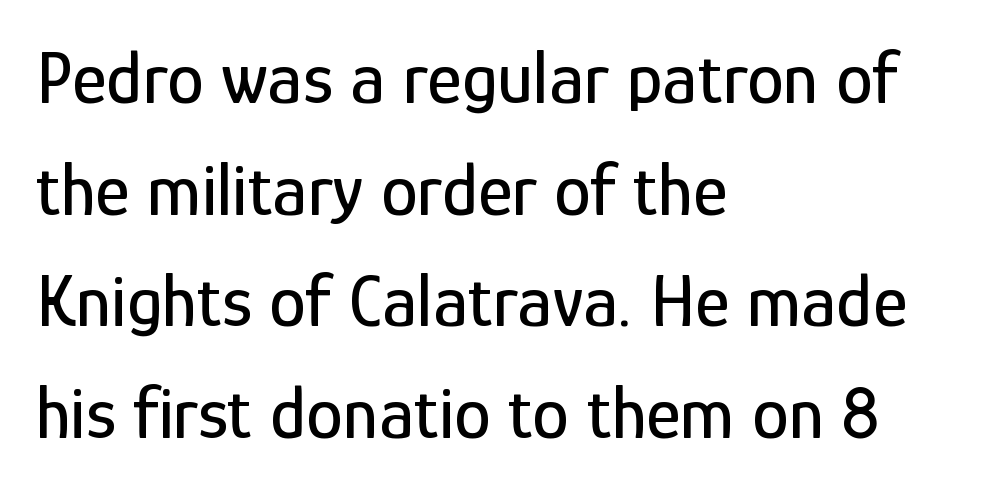
This rendering features lettering with no underline. Line beginnings align vertically; line endings do not. In terms of leading, this rendering sits right in the middle. Serifs: no, the terminals of the letterforms are clean. Observe the ordinary spacing: letters are neighbours, not strangers. The letters advance in unequal steps, a hallmark of proportional type.
